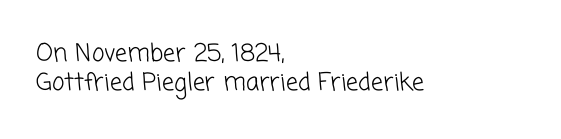
Q: Is the text bold? A: No.
Q: Is the text underlined? A: No.
Q: How is the paragraph aligned? A: Left-aligned.
Q: Is the spacing between letters normal or unusually wide? A: Normal.
